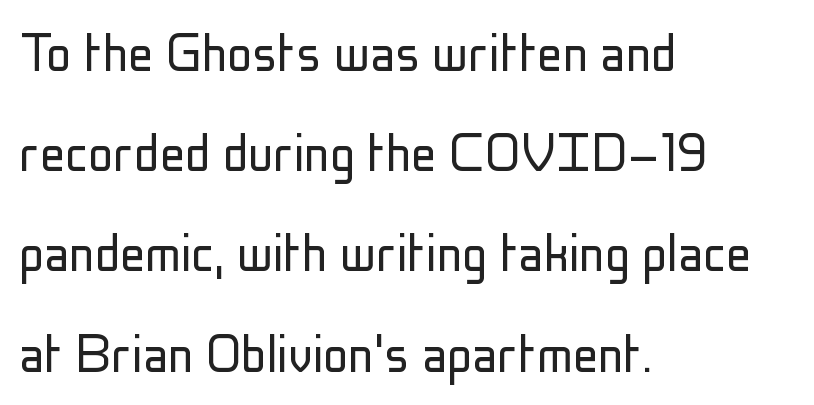
The image shows 63 px light, condensed sans-serif type, upright; set left-aligned, normal line spacing (1.59x), normal letter spacing, not underlined; low stroke contrast and a medium x-height.
